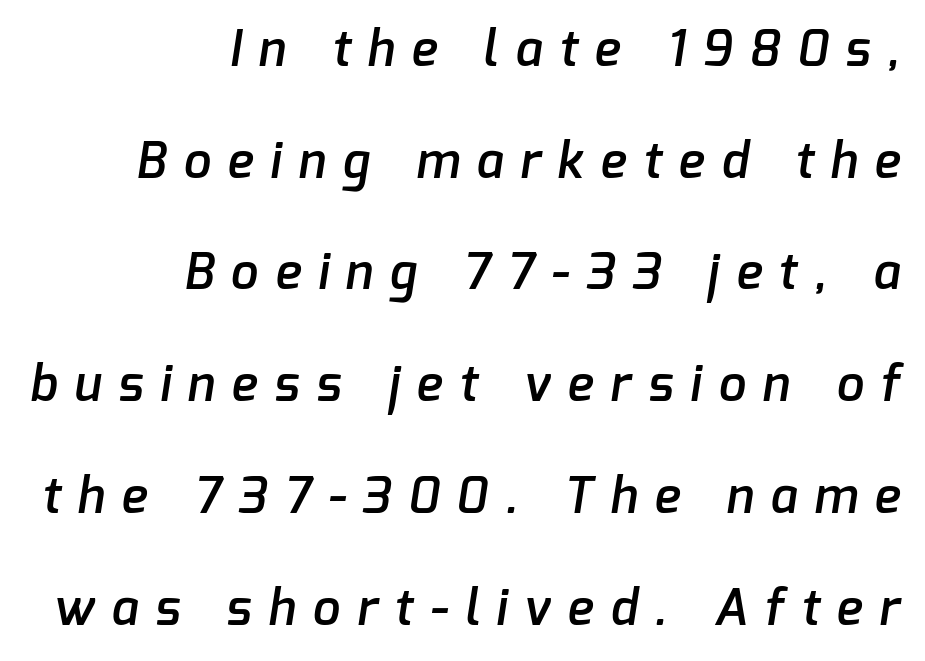
Q: Is the text bold? A: Semi-bold.
Q: Is the typeface a serif or a sans-serif typeface? A: Sans-serif.
Q: Is the text underlined? A: No.
Q: How is the paragraph aligned? A: Right-aligned.
Q: Is the spacing between letters normal or unusually wide? A: Unusually wide.
Q: Is the spacing between lines tight, normal or loose? A: Loose.
Q: Width (condensed, normal, or wide)? A: Normal.
Q: Stroke contrast? A: Low.
Q: x-height? A: Medium.
Q: Monospaced? A: No.
